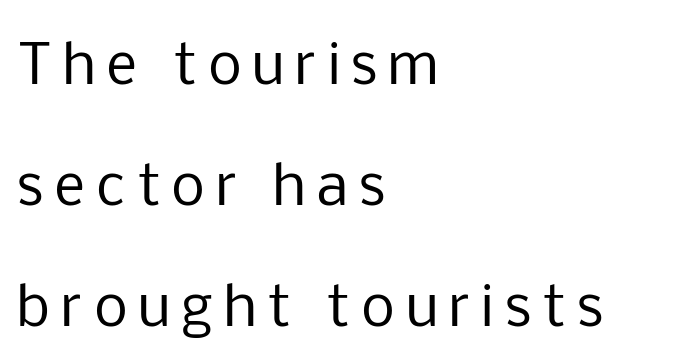
Caption: expanded tracking, letters set apart. Where is the straight margin? On the left. Weight class: somewhere from thin through regular. Font category for this specimen: sans-serif. Designer's note — italics off, roman on. Do the characters align in a grid? No, the font is proportional.
